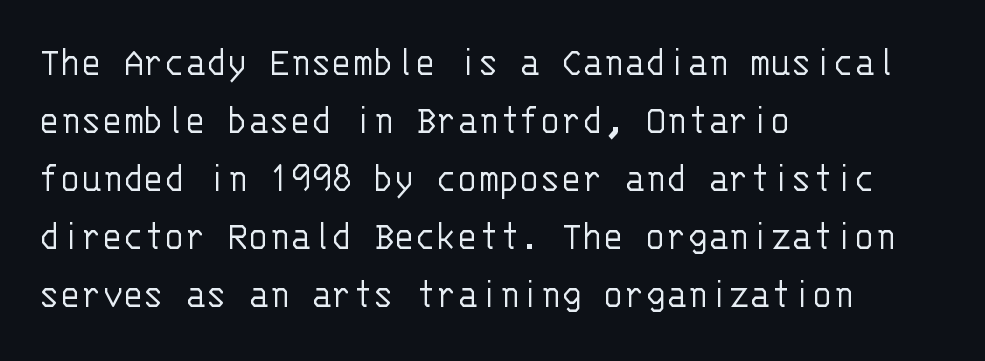
The image shows 43 px light sans-serif type, upright, monospaced; set left-aligned, normal line spacing (1.35x), normal letter spacing, not underlined; low stroke contrast and a large x-height.
